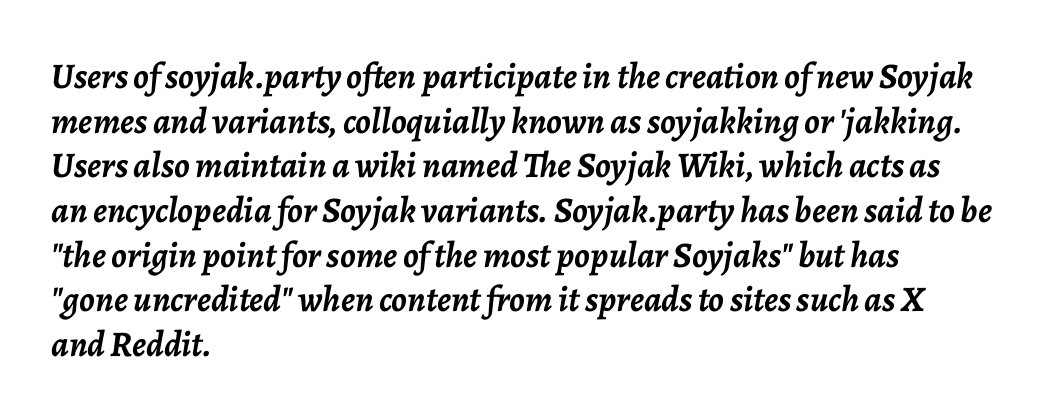
The image shows 36 px semibold type, italic (leaning right); set left-aligned, line spacing 1.24x, normal letter spacing, not underlined; low stroke contrast and a medium x-height.
